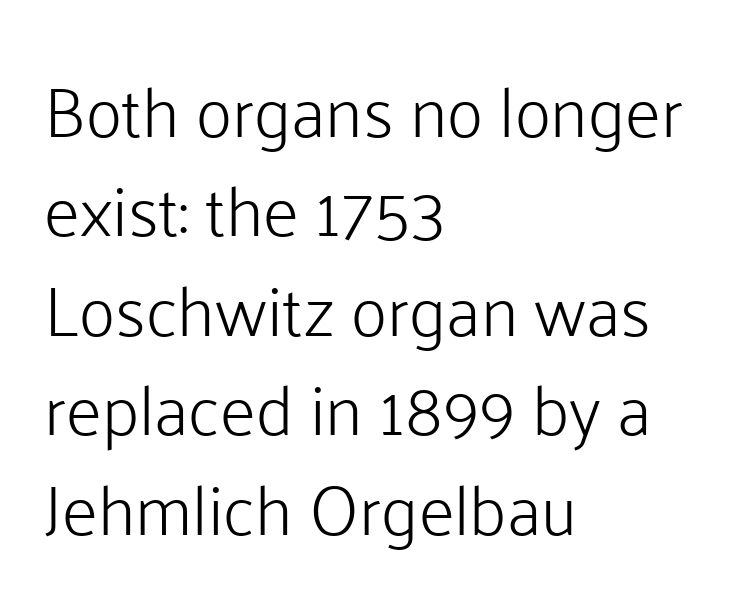
Q: Is the text bold? A: No.
Q: Is the text italic (slanted)? A: No, it is upright.
Q: Is the typeface a serif or a sans-serif typeface? A: Sans-serif.
Q: Is the text underlined? A: No.
Q: How is the paragraph aligned? A: Left-aligned.
Q: Is the spacing between letters normal or unusually wide? A: Normal.
Q: Is the spacing between lines tight, normal or loose? A: Normal.
Q: Width (condensed, normal, or wide)? A: Normal.
Q: Stroke contrast? A: Low.
Q: x-height? A: Medium.
Q: Monospaced? A: No.
